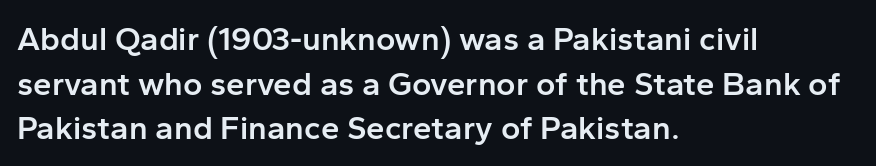
{"serif": "no", "italic": "no", "bold": "semi", "weight": "semibold", "width": "normal", "stroke_contrast": "low", "x_height": "medium", "monospaced": "no", "underline": "no", "align": "left", "line_spacing": "normal", "line_spacing_ratio": 1.35, "letter_spacing": "normal", "letter_spacing_em": 0.0, "glyph_px": 33}
